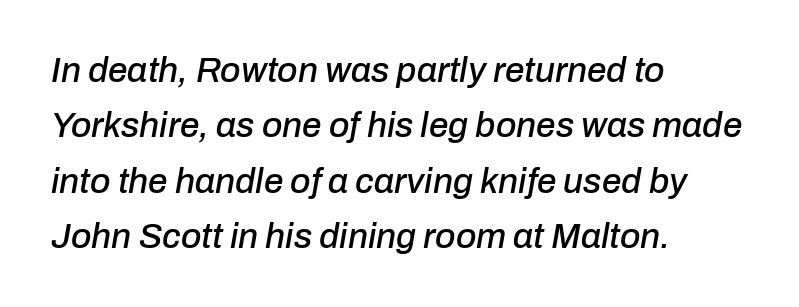
The image shows 35 px text type, italic (leaning right); set left-aligned, normal line spacing (1.58x), normal letter spacing, not underlined; low stroke contrast and a medium x-height.
